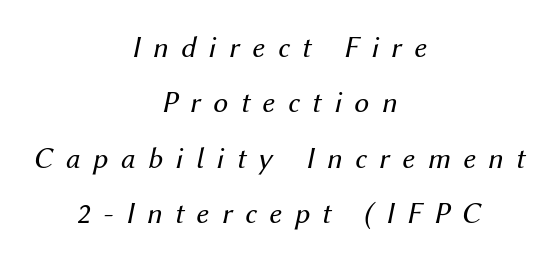
Q: Is the text bold? A: No.
Q: Is the text italic (slanted)? A: Yes, it leans right by about 12 degrees.
Q: Is the text underlined? A: No.
Q: How is the paragraph aligned? A: Centered.
Q: Is the spacing between letters normal or unusually wide? A: Unusually wide.
Q: Width (condensed, normal, or wide)? A: Normal.
Q: Stroke contrast? A: Medium.
Q: x-height? A: Medium.
Q: Monospaced? A: No.
